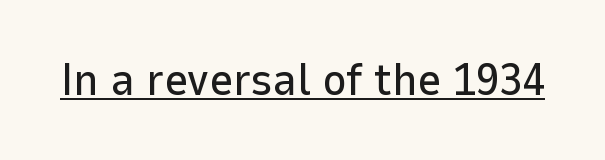
The image shows 46 px sans-serif type, upright; set normal letter spacing, underlined; low stroke contrast and a medium x-height.
